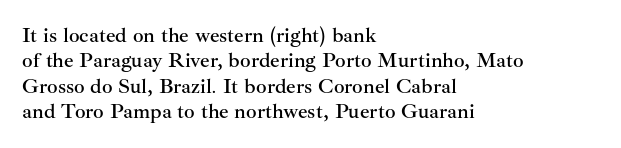
Q: Is the text italic (slanted)? A: No, it is upright.
Q: Is the text underlined? A: No.
Q: How is the paragraph aligned? A: Left-aligned.
Q: Is the spacing between letters normal or unusually wide? A: Normal.
